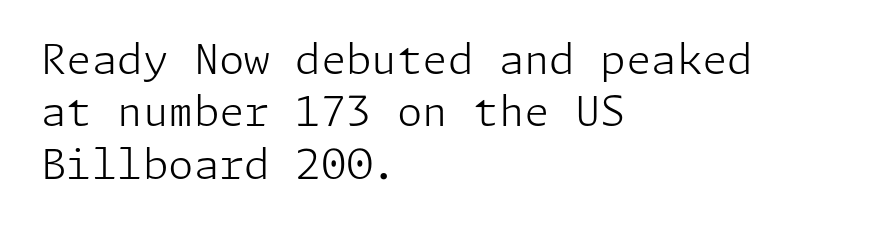
Caption: multi-line text, flush left, ragged right. Lines of text with bare space underneath. The font's upright variant was chosen for this text. This reads as an unemphasized weight, regular at the heaviest. Interline gaps are of average width in this sample. Compared with typical body copy, the letter spacing here is the same.
